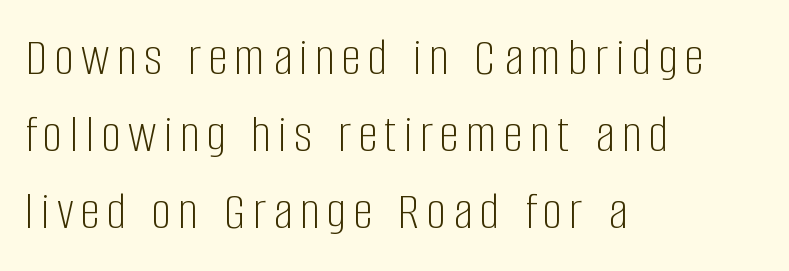
The foot of each line stays bare and open. The letters advance in unequal steps, a hallmark of proportional type. Nope, not italic — everything's standing straight. No chunkiness to these letters — they're not bold. Leftover space on each line is placed entirely after the last word.
